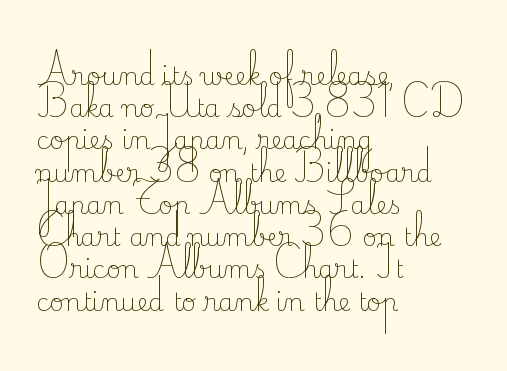
These lines keep a tight, regular rhythm from letter to letter. This sample is left-justified, so line endings fall wherever the words run out. The space between consecutive lines is moderate. Do the letters lean? They stand straight. The passage shown is not underscored anywhere. Stems and bowls with no extra thickness — not bold.
